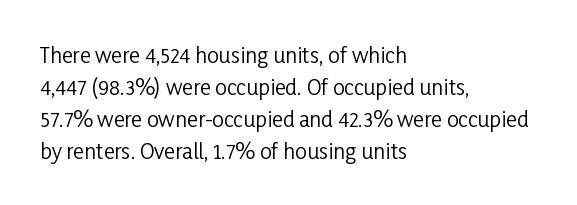
{"italic": "no", "bold": "no", "underline": "no", "align": "left", "line_spacing": "normal", "line_spacing_ratio": 1.52, "letter_spacing": "normal", "letter_spacing_em": 0.0, "glyph_px": 21}
